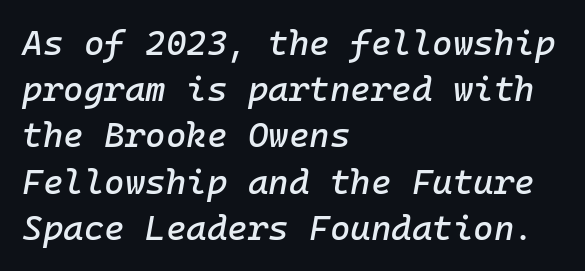
The image shows 35 px text type, italic (leaning right), monospaced; set left-aligned, normal line spacing (1.32x), normal letter spacing, not underlined; low stroke contrast and a medium x-height.
